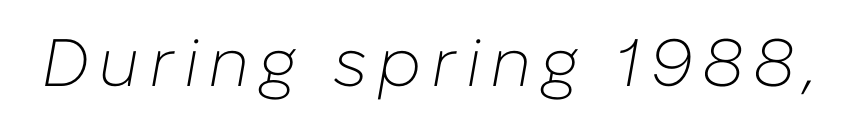
{"italic": "yes", "lean": "right", "slant_degrees": 10, "bold": "no", "weight": "light", "width": "normal", "stroke_contrast": "low", "x_height": "medium", "monospaced": "no", "underline": "no", "glyph_px": 67}
